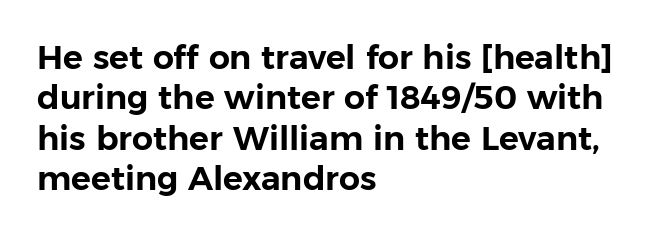
Q: Is the text italic (slanted)? A: No, it is upright.
Q: Is the typeface a serif or a sans-serif typeface? A: Sans-serif.
Q: Is the text underlined? A: No.
Q: How is the paragraph aligned? A: Left-aligned.
Q: Is the spacing between letters normal or unusually wide? A: Normal.
Q: Width (condensed, normal, or wide)? A: Normal.
Q: Stroke contrast? A: Low.
Q: x-height? A: Medium.
Q: Monospaced? A: No.
